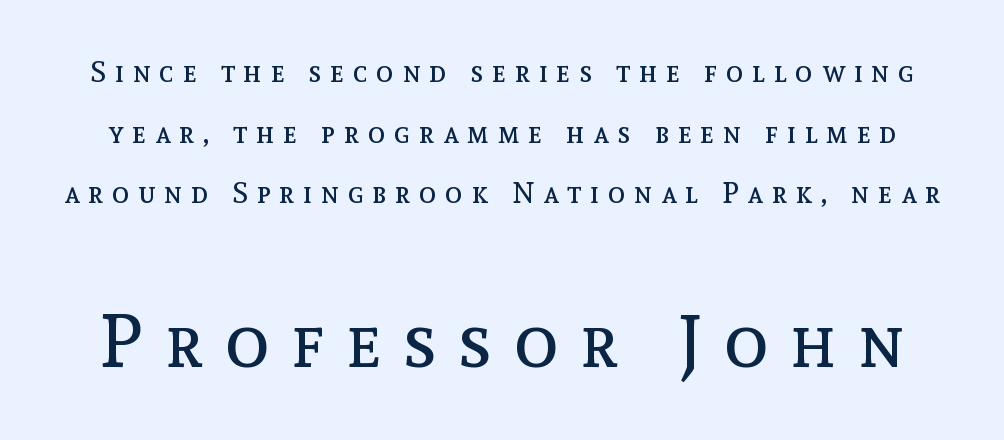
The face used here is rendered with a markedly widened letterfit. Beneath every word, the page is bare. This block would shrink considerably if given ordinary leading; it's expanded now. Character widths vary here, with narrow letters taking less room than wide ones. Here the second block reads like a headline and the first like body copy. Vertical strokes here are truly vertical.
